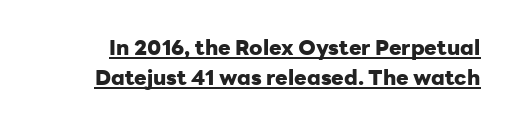
The lettering is marked with a stroke running underneath it. A full-strength bold gives these letters their thick strokes. How are the letters spaced? Ordinarily, with no added tracking. The type sits square on the baseline with zero lean.
